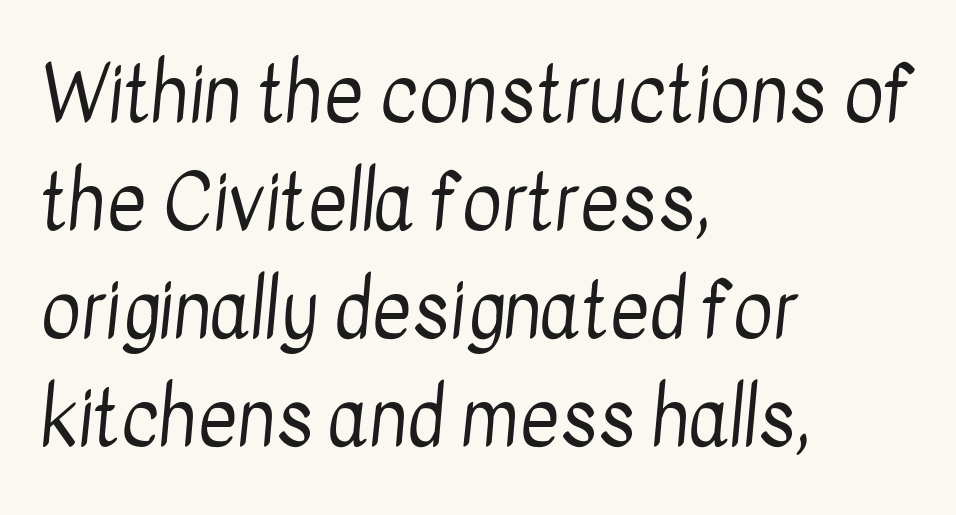
A light-to-regular cut is what we see here. The face used here is rendered with its standard letterfit. Descenders are the only things crossing below the line. Is this a sans? Yes — the strokes have no serifs. Is this a fixed-width face? No — the glyphs have proportional, varying widths. Honestly, the row spacing looks completely unremarkable.
